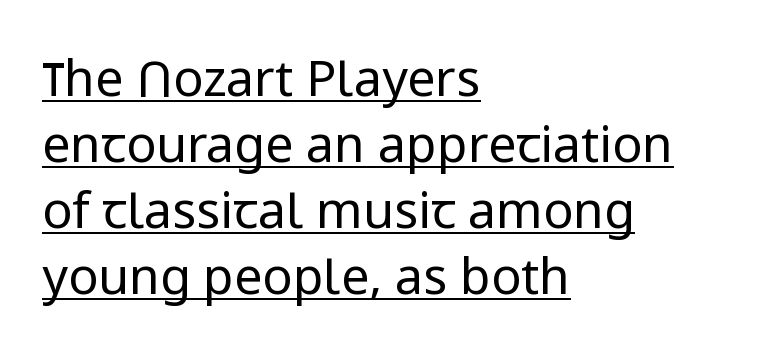
Check the space under the baseline: a stroke is drawn there. Spacing verdict: proportional, widths tailored to each character. Normally led — the rows are evenly, conventionally spaced. All the whitespace from short lines collects on the right. The lettering holds an erect, upright posture throughout.
